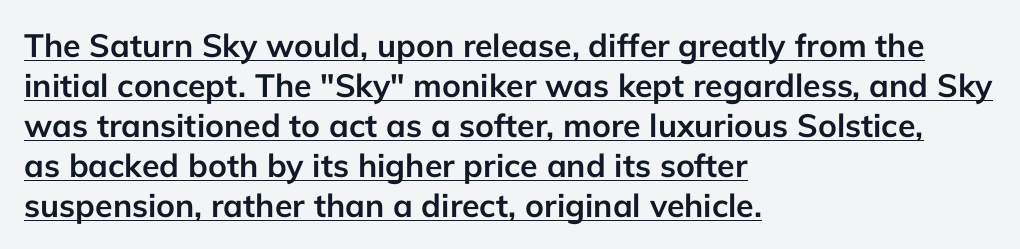
Q: Is the text bold? A: Yes.
Q: Is the text italic (slanted)? A: No, it is upright.
Q: Is the typeface a serif or a sans-serif typeface? A: Sans-serif.
Q: Is the text underlined? A: Yes.
Q: How is the paragraph aligned? A: Left-aligned.
Q: Is the spacing between letters normal or unusually wide? A: Normal.
Q: Is the spacing between lines tight, normal or loose? A: Normal.
Q: Width (condensed, normal, or wide)? A: Normal.
Q: Stroke contrast? A: Low.
Q: x-height? A: Medium.
Q: Monospaced? A: No.
